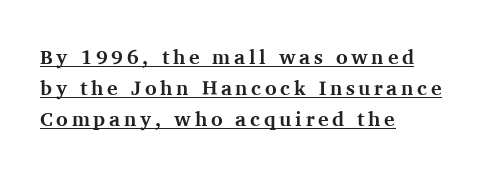
This rendering uses left alignment, leaving the right contour irregular. A typesetter would call this leading conventional body-copy spacing. This sample carries an underscore along the baseline area. The letters stand upright; this is a roman face.
